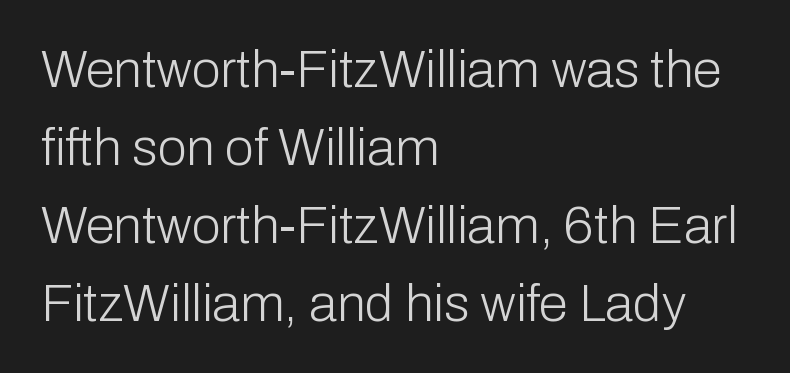
The image shows 52 px light sans-serif type, upright; set left-aligned, normal line spacing (1.5x), normal letter spacing, not underlined; low stroke contrast and a medium x-height.
